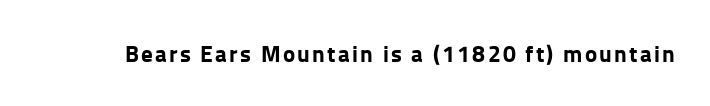
{"italic": "no", "bold": "yes", "underline": "no", "glyph_px": 23}
